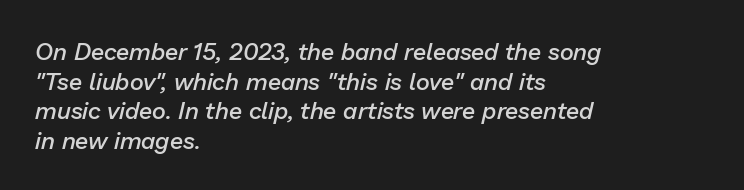
Q: Is the text bold? A: Semi-bold.
Q: Is the text italic (slanted)? A: Yes, it leans right by about 13 degrees.
Q: Is the text underlined? A: No.
Q: How is the paragraph aligned? A: Left-aligned.
Q: Is the spacing between letters normal or unusually wide? A: Normal.
